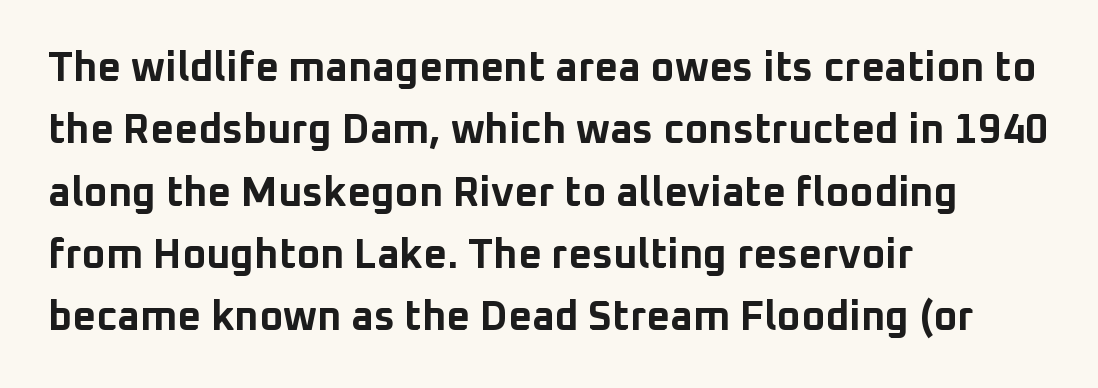
{"serif": "no", "italic": "no", "bold": "yes", "weight": "bold", "width": "normal", "stroke_contrast": "low", "x_height": "medium", "monospaced": "no", "underline": "no", "align": "left", "line_spacing": "normal", "line_spacing_ratio": 1.52, "letter_spacing": "normal", "letter_spacing_em": 0.0, "glyph_px": 41}
